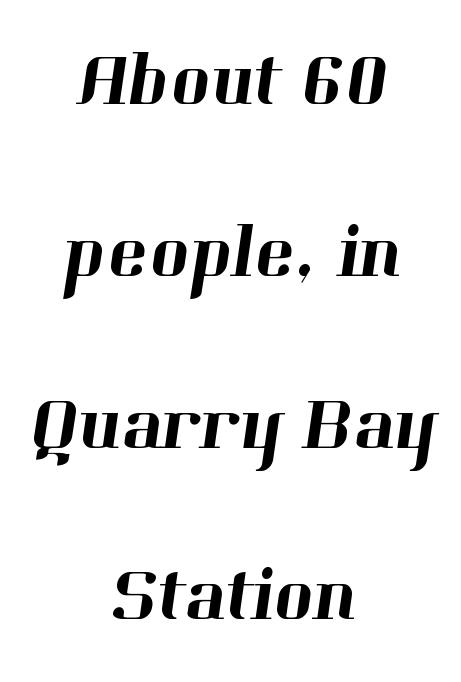
The image shows 76 px serif type; set centered, loose line spacing (2.26x), normal letter spacing, not underlined; high stroke contrast and a medium x-height.
